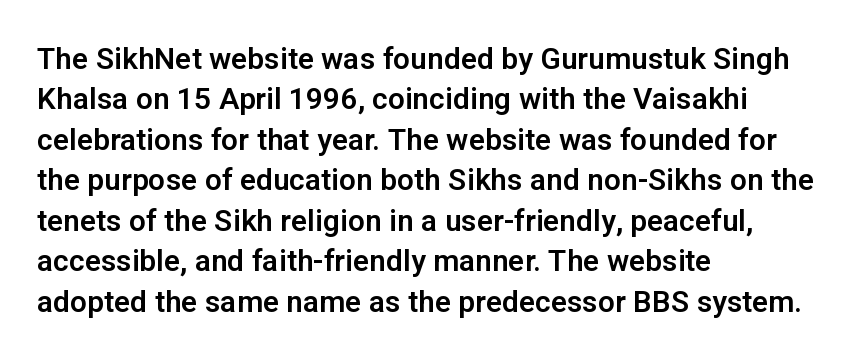
Q: Is the text italic (slanted)? A: No, it is upright.
Q: Is the typeface a serif or a sans-serif typeface? A: Sans-serif.
Q: Is the text underlined? A: No.
Q: How is the paragraph aligned? A: Left-aligned.
Q: Is the spacing between letters normal or unusually wide? A: Normal.
Q: Is the spacing between lines tight, normal or loose? A: Normal.
Q: Width (condensed, normal, or wide)? A: Normal.
Q: Stroke contrast? A: Low.
Q: x-height? A: Medium.
Q: Monospaced? A: No.
